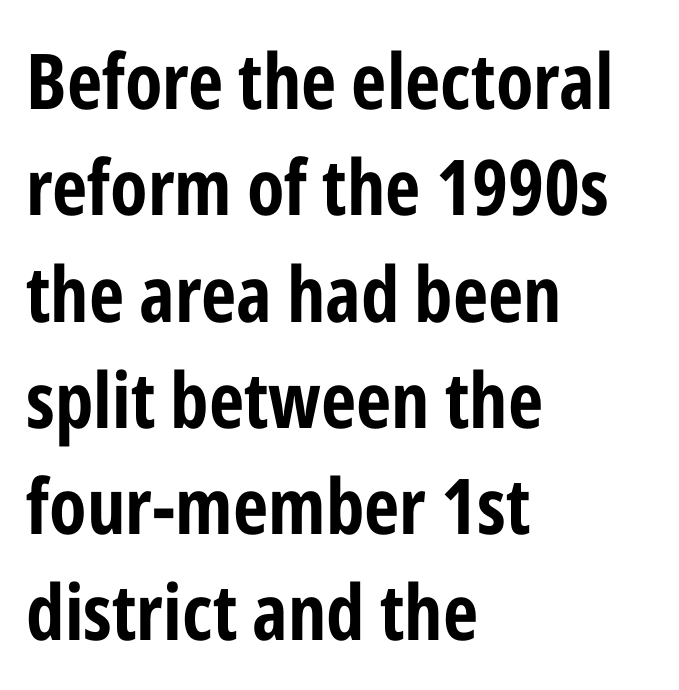
The image shows 77 px bold, condensed sans-serif type, upright; set left-aligned, normal line spacing (1.38x), normal letter spacing, not underlined; low stroke contrast and a medium x-height.
